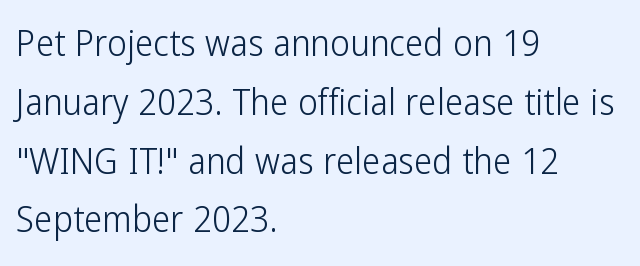
The image shows 37 px light, condensed sans-serif type, upright; set left-aligned, normal line spacing (1.59x), normal letter spacing, not underlined; low stroke contrast and a medium x-height.
